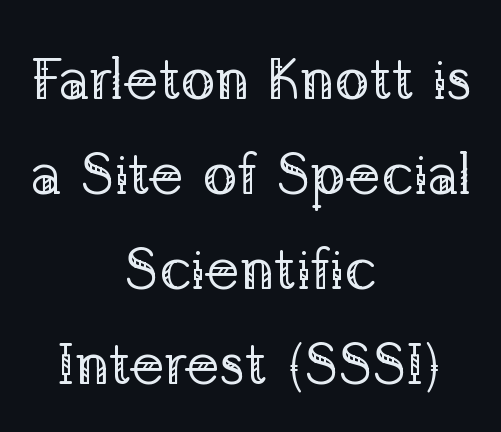
Q: Is the text bold? A: No.
Q: Is the text italic (slanted)? A: No, it is upright.
Q: Is the typeface a serif or a sans-serif typeface? A: Serif.
Q: Is the text underlined? A: No.
Q: How is the paragraph aligned? A: Centered.
Q: Is the spacing between letters normal or unusually wide? A: Normal.
Q: Is the spacing between lines tight, normal or loose? A: Normal.
Q: Width (condensed, normal, or wide)? A: Normal.
Q: Stroke contrast? A: Low.
Q: x-height? A: Medium.
Q: Monospaced? A: No.
